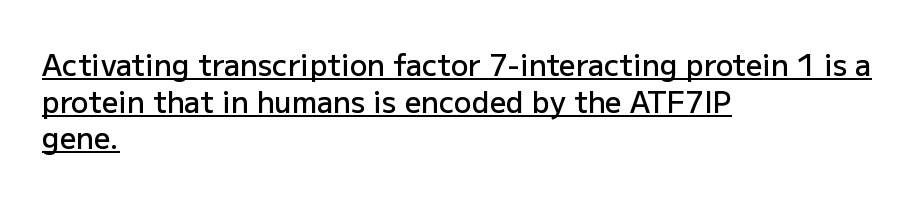
Q: Is the text bold? A: Semi-bold.
Q: Is the text italic (slanted)? A: No, it is upright.
Q: Is the typeface a serif or a sans-serif typeface? A: Sans-serif.
Q: Is the text underlined? A: Yes.
Q: How is the paragraph aligned? A: Left-aligned.
Q: Is the spacing between letters normal or unusually wide? A: Normal.
Q: Is the spacing between lines tight, normal or loose? A: Normal.
Q: Width (condensed, normal, or wide)? A: Normal.
Q: Stroke contrast? A: Low.
Q: x-height? A: Medium.
Q: Monospaced? A: No.
